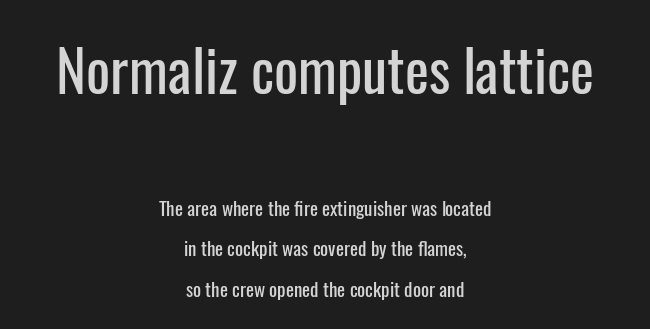
The type is set solid horizontally, with unmodified tracking. The axis of the letterforms is exactly vertical. Decoration check: the copy has no underline. Size hierarchy here favors the leading block over the trailing one. One-word summary of the alignment: center. How would I describe the line gaps? Wide and relaxed.
